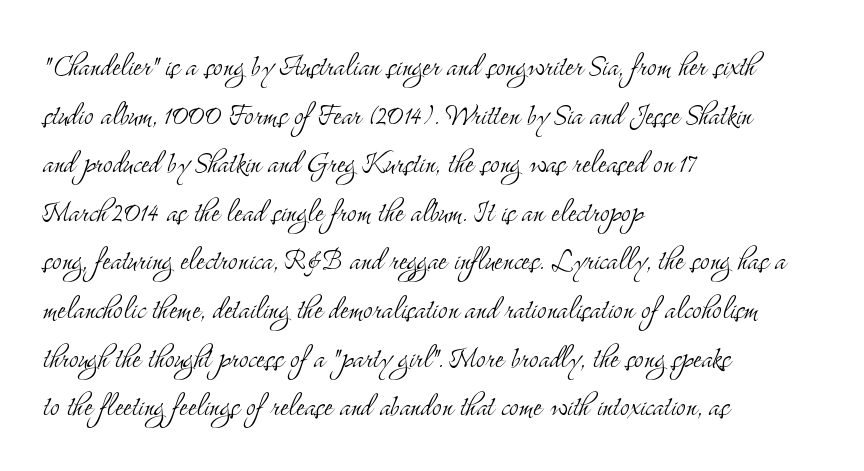
{"serif": "yes", "bold": "no", "weight": "light", "width": "condensed", "stroke_contrast": "medium", "x_height": "small", "monospaced": "no", "underline": "no", "align": "left", "line_spacing": "normal", "line_spacing_ratio": 1.35, "letter_spacing": "normal", "letter_spacing_em": 0.0, "glyph_px": 36}
